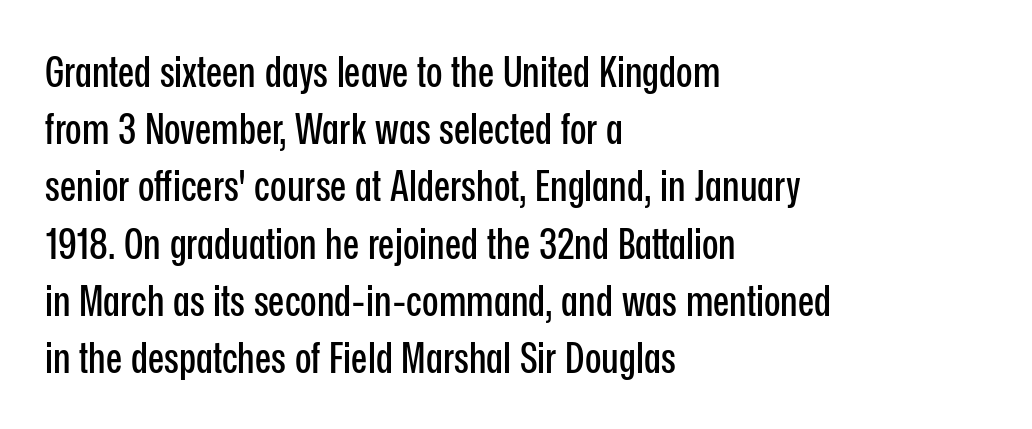
Notice how the stems are strictly vertical — no italics here. A typesetter would call this zero additional tracking. Visually the block forms a straight wall on the left and a jagged coastline on the right. A typesetter would call this leading conventional body-copy spacing. Words float on clear page, feet unadorned.
